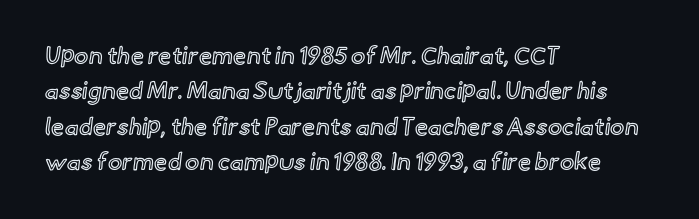
The passage shown stacks its lines at a standard gap. No extra tracking has been applied to these lines. Compared with a centered layout, this one pins lines to the left instead. The area under the type is left untouched.
